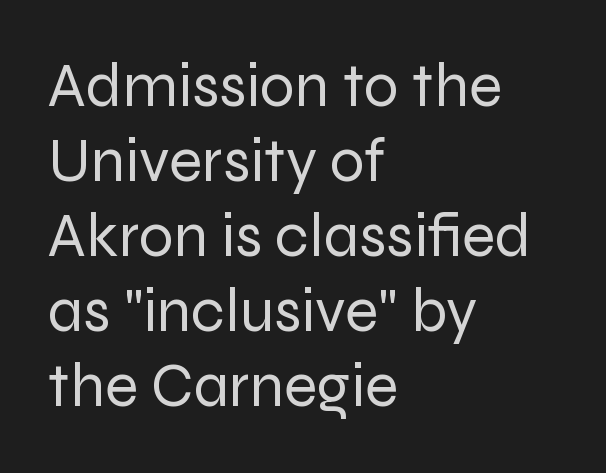
Q: Is the text bold? A: No.
Q: Is the text italic (slanted)? A: No, it is upright.
Q: Is the typeface a serif or a sans-serif typeface? A: Sans-serif.
Q: Is the text underlined? A: No.
Q: How is the paragraph aligned? A: Left-aligned.
Q: Is the spacing between letters normal or unusually wide? A: Normal.
Q: Width (condensed, normal, or wide)? A: Normal.
Q: Stroke contrast? A: Low.
Q: x-height? A: Medium.
Q: Monospaced? A: No.
